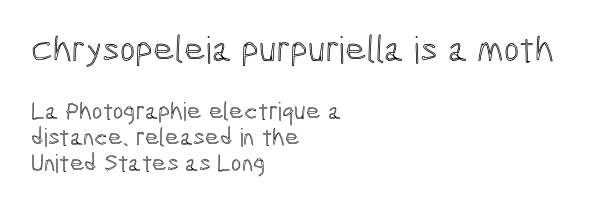
The image shows 37 px condensed type, upright; set left-aligned, tight line spacing (1.04x), normal letter spacing, not underlined; the first (top) block is 1.48x larger; a medium x-height.
